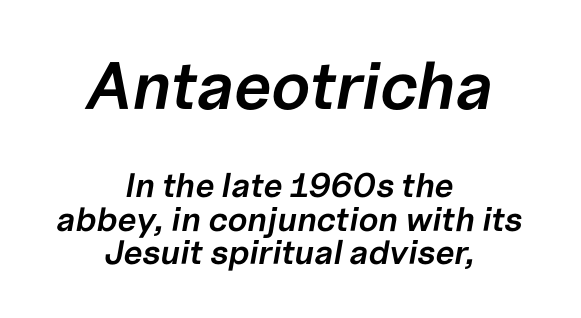
The image shows 67 px semibold type, italic (leaning right); set centered, tight line spacing (0.99x), normal letter spacing, not underlined; the first (top) block is 1.97x larger; low stroke contrast and a medium x-height.
